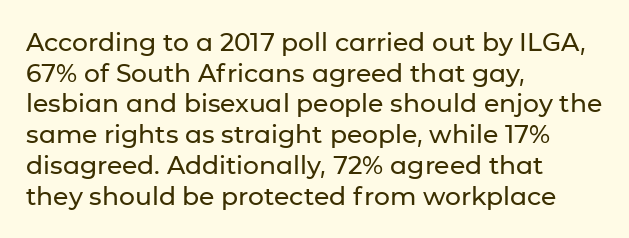
Q: Is the text italic (slanted)? A: No, it is upright.
Q: Is the text underlined? A: No.
Q: How is the paragraph aligned? A: Left-aligned.
Q: Is the spacing between letters normal or unusually wide? A: Normal.
